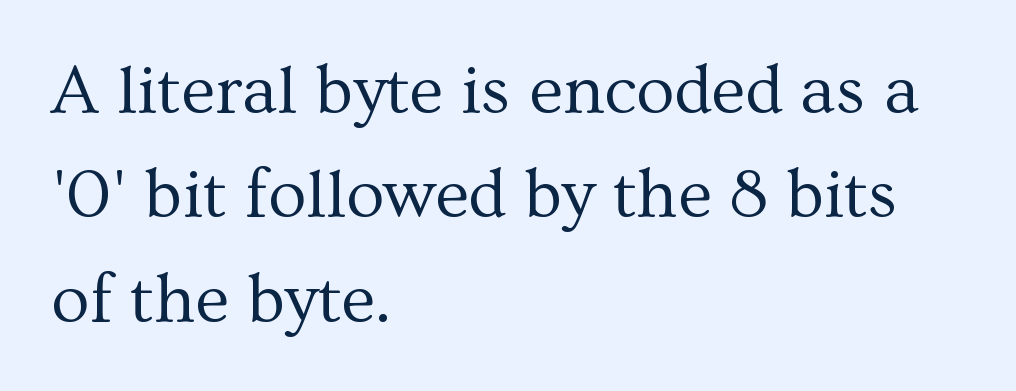
Q: Is the text bold? A: No.
Q: Is the text italic (slanted)? A: No, it is upright.
Q: Is the typeface a serif or a sans-serif typeface? A: Serif.
Q: Is the text underlined? A: No.
Q: How is the paragraph aligned? A: Left-aligned.
Q: Is the spacing between letters normal or unusually wide? A: Normal.
Q: Is the spacing between lines tight, normal or loose? A: Normal.
Q: Width (condensed, normal, or wide)? A: Normal.
Q: Stroke contrast? A: Medium.
Q: x-height? A: Medium.
Q: Monospaced? A: No.
